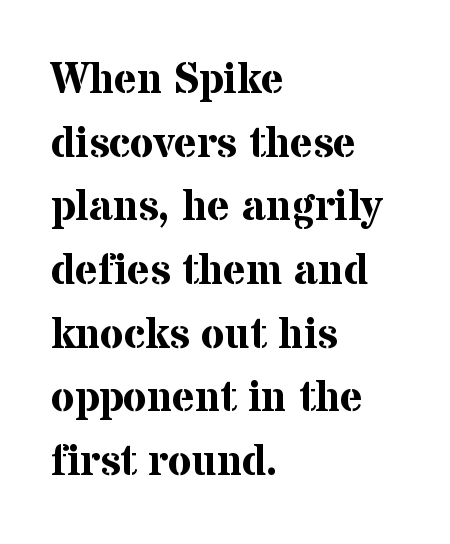
The image shows 43 px bold serif type, upright; set left-aligned, normal line spacing (1.48x), normal letter spacing, not underlined; medium stroke contrast and a medium x-height.
